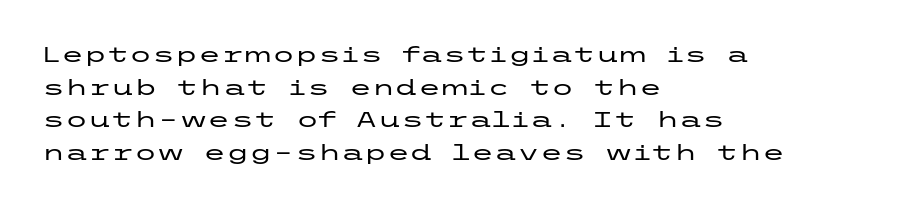
The line-height multiplier appears to be the usual default. Posture: straight, roman, zero tilt. This sample uses plain, unmodified letter spacing. No word sits above an underline.
